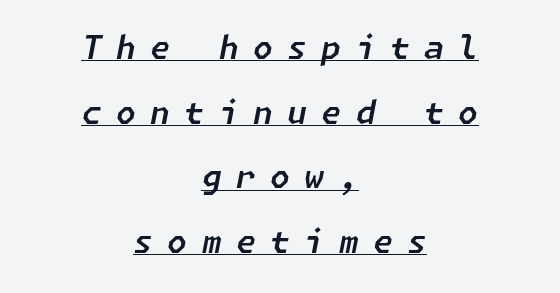
Q: Is the text italic (slanted)? A: Yes, it leans right by about 11 degrees.
Q: Is the text underlined? A: Yes.
Q: How is the paragraph aligned? A: Centered.
Q: Is the spacing between letters normal or unusually wide? A: Unusually wide.
Q: Is the spacing between lines tight, normal or loose? A: Loose.
Q: Width (condensed, normal, or wide)? A: Normal.
Q: Stroke contrast? A: Low.
Q: x-height? A: Medium.
